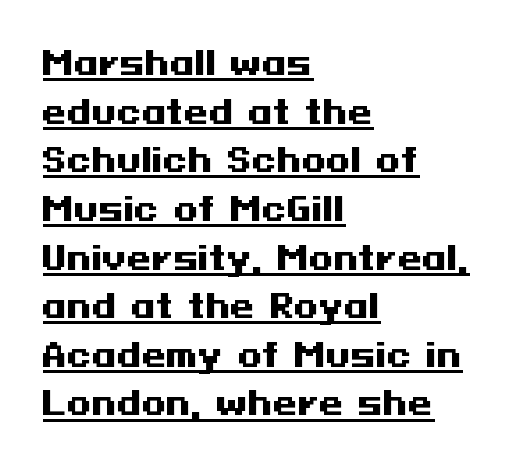
Reading down the column, the eye jumps a familiar distance to each next line. A typesetter would label this face a sans. Weight: bold. Standard letterfit; no display-style spreading of the glyphs. In CSS terms this would be text-align: left. A baseline rule has been typeset under these characters.
